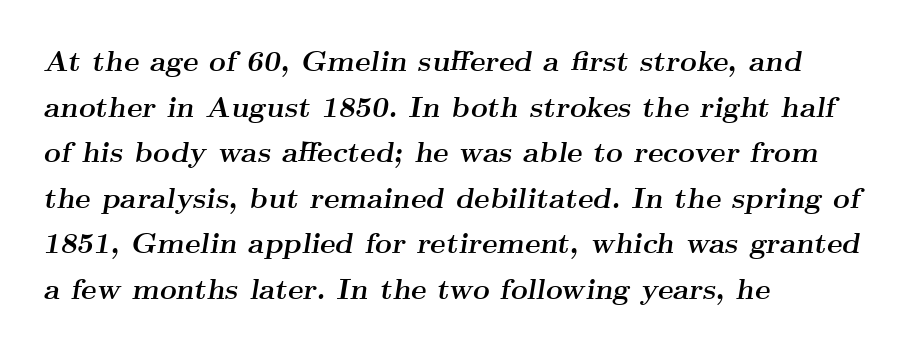
The image shows 29 px semibold, wide serif type, italic (leaning right); set left-aligned, normal line spacing (1.57x), normal letter spacing, not underlined; medium stroke contrast and a small x-height.
